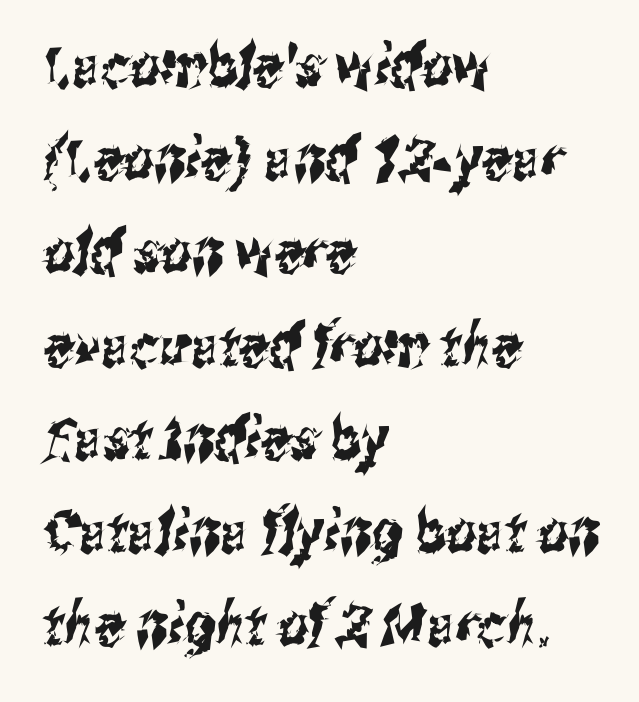
Summary of vertical rhythm: regular, with standard interline spacing. A sans-serif font was chosen for this passage. The face used here is rendered with its standard letterfit. Check under the words: just untouched page. Proportional: the letters do not fall into vertical columns. This sample is left-justified, so line endings fall wherever the words run out.
